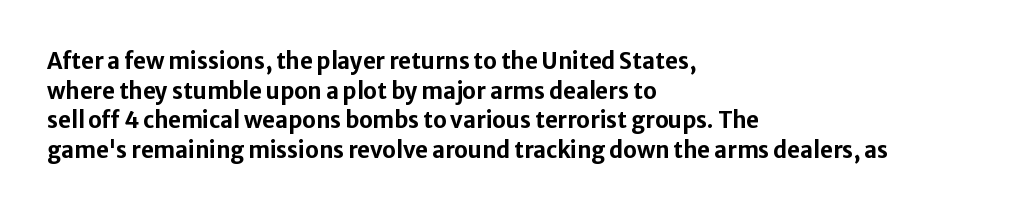
The image shows 22 px bold type, upright; set left-aligned, normal line spacing (1.35x), normal letter spacing, not underlined.
